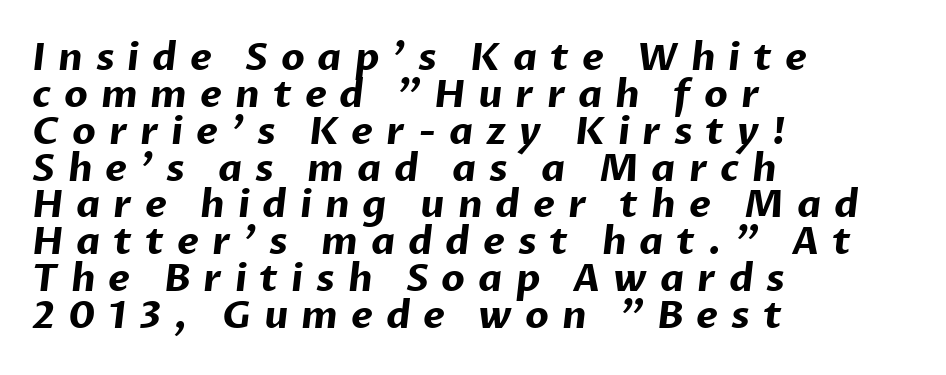
The image shows 38 px bold sans-serif type; set left-aligned, tight line spacing (0.97x), unusually wide letter spacing (+0.34 em), not underlined; low stroke contrast and a medium x-height.
